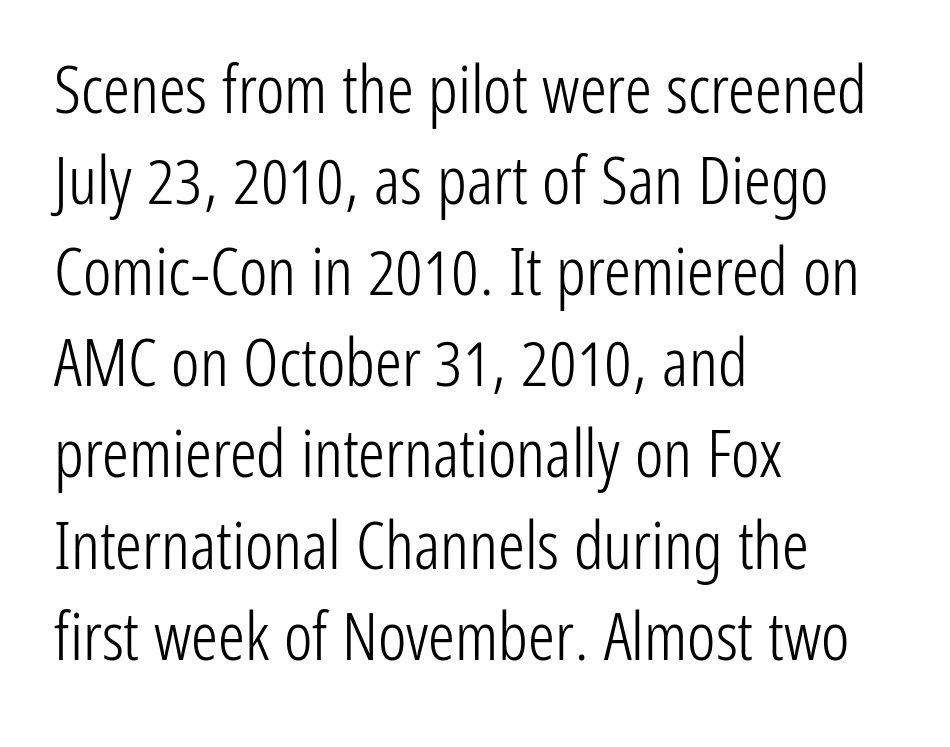
Bare-footed words on every line. A typesetter would call this leading conventional body-copy spacing. Rendered with straight, roman letterforms. Unbolded letterforms with no extra heft.
